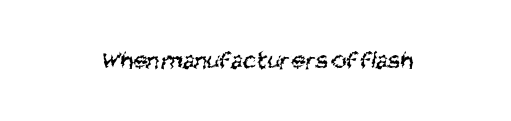
Vertical stems look standard width or narrower in stroke. Unmarked baselines from the first word to the last. There is no visible air inserted between adjacent glyphs.
